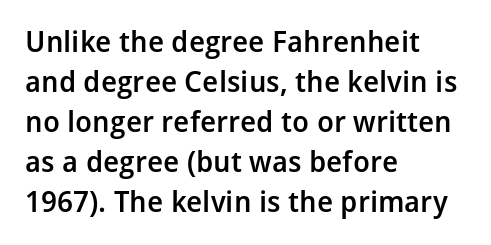
The image shows 29 px semibold sans-serif type, upright; set left-aligned, normal line spacing (1.38x), normal letter spacing, not underlined; low stroke contrast and a medium x-height.
